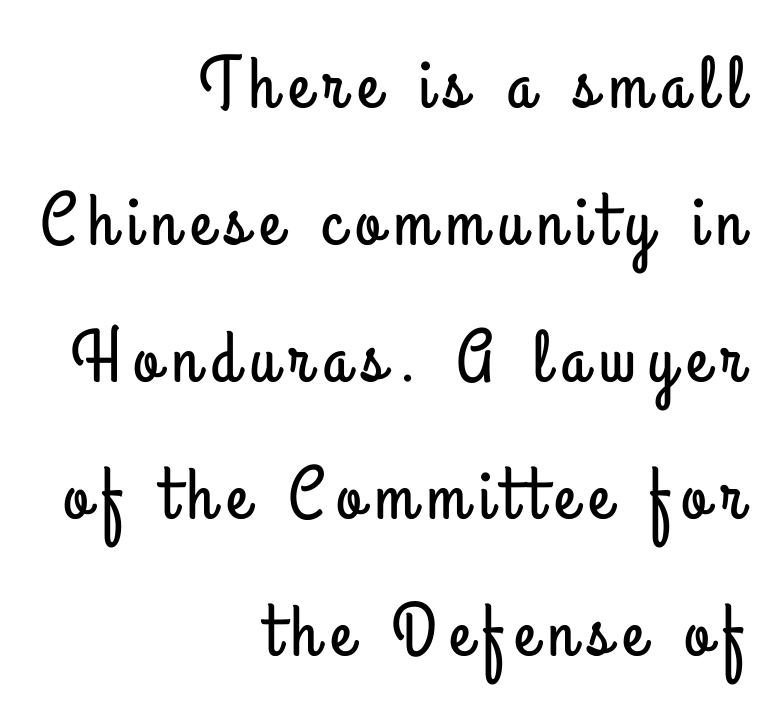
Q: Is the text italic (slanted)? A: No, it is upright.
Q: Is the typeface a serif or a sans-serif typeface? A: Sans-serif.
Q: Is the text underlined? A: No.
Q: How is the paragraph aligned? A: Right-aligned.
Q: Width (condensed, normal, or wide)? A: Condensed.
Q: Stroke contrast? A: Low.
Q: x-height? A: Small.
Q: Monospaced? A: No.
